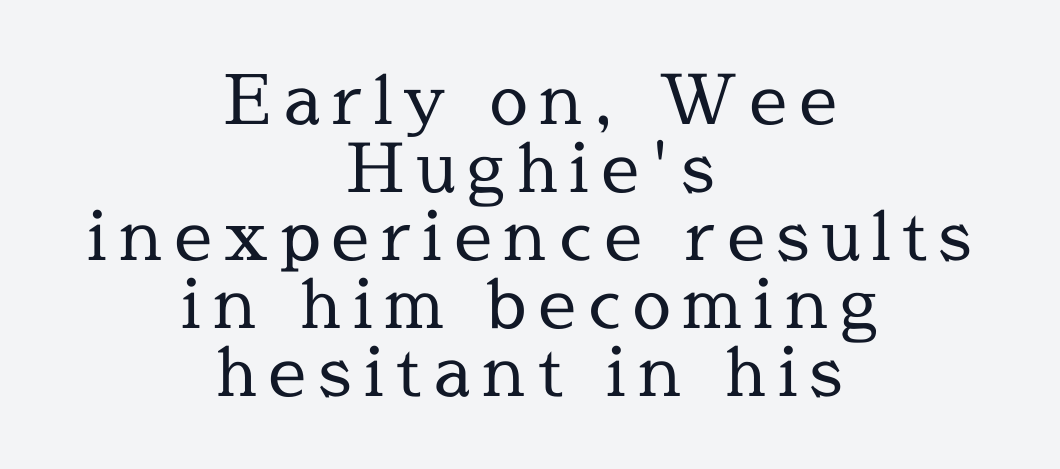
The image shows 68 px regular-weight serif type, upright; set centered, tight line spacing (1.0x), not underlined; a medium x-height.
